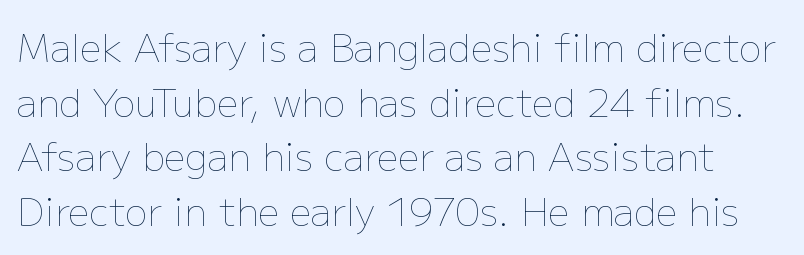
A light-to-regular cut is what we see here. Compared with typical paragraphs, the rows here are spaced about the same. You could not count columns in this text — the font is proportionally spaced. The passage shown has conventional tracking throughout. Only glyphs here, with clear space below each row.
